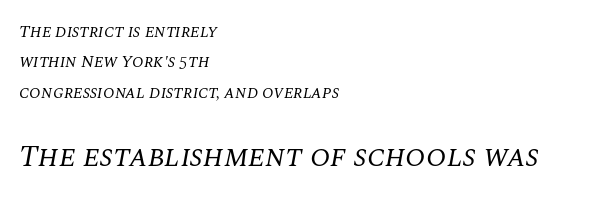
Look at the tracking — it's just the regular setting, nothing added. Quick note: underline off. Teacher's note: observe the even left margin — that is flush-left alignment. Of the two passages, the one underneath uses the larger point size.
